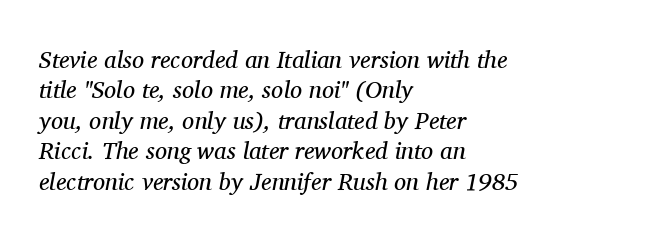
{"italic": "yes", "lean": "right", "slant_degrees": 11, "bold": "no", "underline": "no", "align": "left", "line_spacing": "normal", "line_spacing_ratio": 1.27, "letter_spacing": "normal", "letter_spacing_em": 0.0, "glyph_px": 24}
